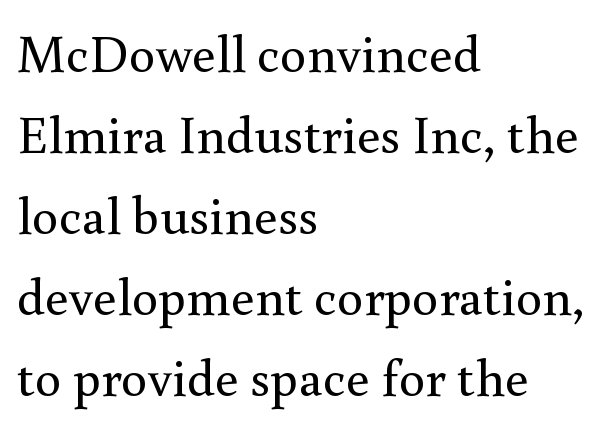
{"serif": "yes", "italic": "no", "bold": "no", "weight": "regular", "width": "normal", "x_height": "small", "monospaced": "no", "underline": "no", "align": "left", "line_spacing": "normal", "line_spacing_ratio": 1.53, "letter_spacing": "normal", "letter_spacing_em": 0.0, "glyph_px": 53}
